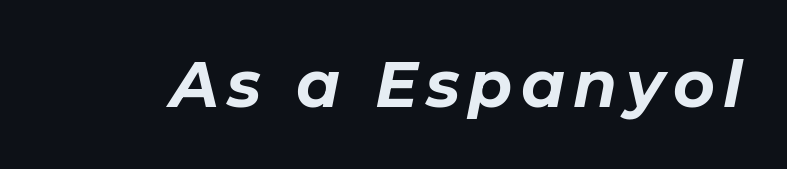
The image shows 64 px bold type, italic (leaning right); set not underlined; low stroke contrast and a medium x-height.
